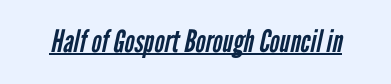
{"serif": "no", "bold": "no", "weight": "regular", "width": "condensed", "stroke_contrast": "low", "x_height": "medium", "monospaced": "no", "underline": "yes", "letter_spacing": "normal", "letter_spacing_em": 0.0, "glyph_px": 31}
